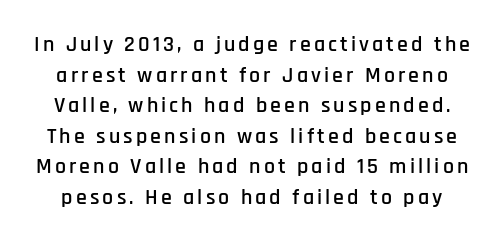
The image shows 22 px text type, upright; set normal line spacing (1.39x), not underlined.
